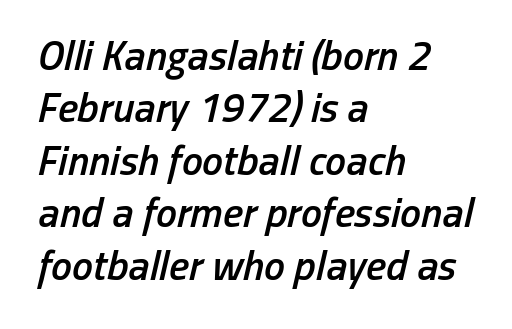
{"italic": "yes", "lean": "right", "slant_degrees": 13, "bold": "semi", "weight": "semibold", "width": "condensed", "stroke_contrast": "low", "x_height": "medium", "monospaced": "no", "underline": "no", "align": "left", "line_spacing": "normal", "line_spacing_ratio": 1.25, "letter_spacing": "normal", "letter_spacing_em": 0.0, "glyph_px": 42}
